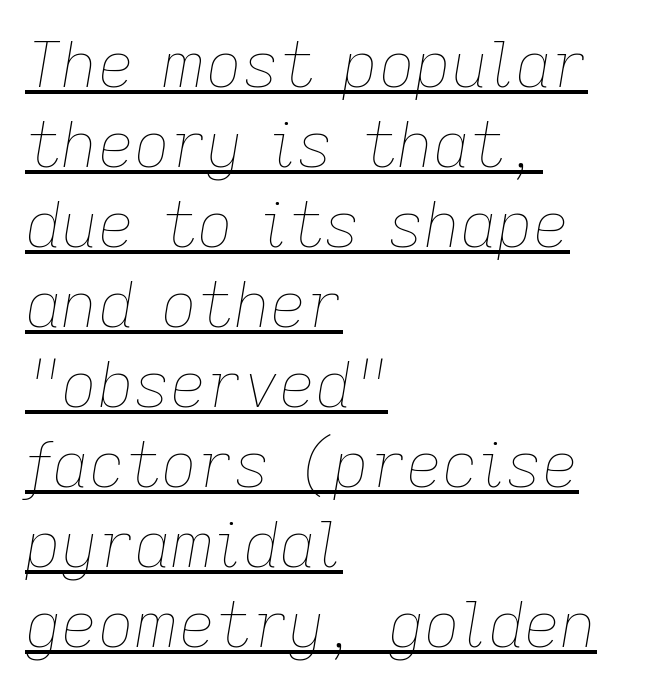
{"italic": "yes", "lean": "right", "slant_degrees": 9, "bold": "no", "weight": "thin", "width": "normal", "stroke_contrast": "low", "x_height": "medium", "monospaced": "no", "underline": "yes", "align": "left", "line_spacing": "normal", "line_spacing_ratio": 1.27, "letter_spacing": "normal", "letter_spacing_em": 0.0, "glyph_px": 63}
